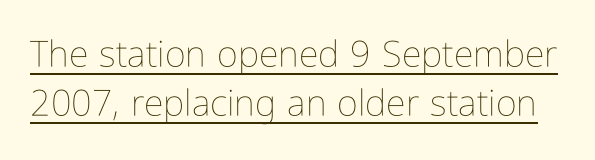
Q: Is the text bold? A: No.
Q: Is the text italic (slanted)? A: No, it is upright.
Q: Is the text underlined? A: Yes.
Q: Is the spacing between letters normal or unusually wide? A: Normal.
Q: Is the spacing between lines tight, normal or loose? A: Normal.
Q: Width (condensed, normal, or wide)? A: Condensed.
Q: Stroke contrast? A: Low.
Q: x-height? A: Medium.
Q: Monospaced? A: No.
